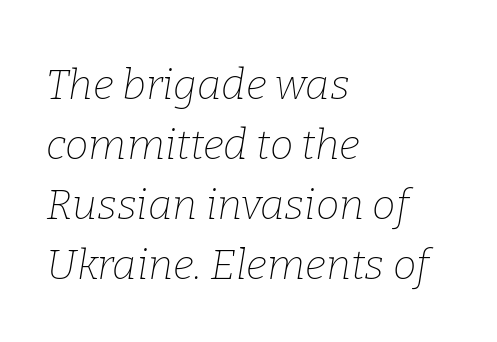
Q: Is the text bold? A: No.
Q: Is the text italic (slanted)? A: Yes, it leans right by about 9 degrees.
Q: Is the typeface a serif or a sans-serif typeface? A: Serif.
Q: Is the text underlined? A: No.
Q: How is the paragraph aligned? A: Left-aligned.
Q: Is the spacing between letters normal or unusually wide? A: Normal.
Q: Is the spacing between lines tight, normal or loose? A: Normal.
Q: Width (condensed, normal, or wide)? A: Normal.
Q: Stroke contrast? A: Low.
Q: x-height? A: Medium.
Q: Monospaced? A: No.
